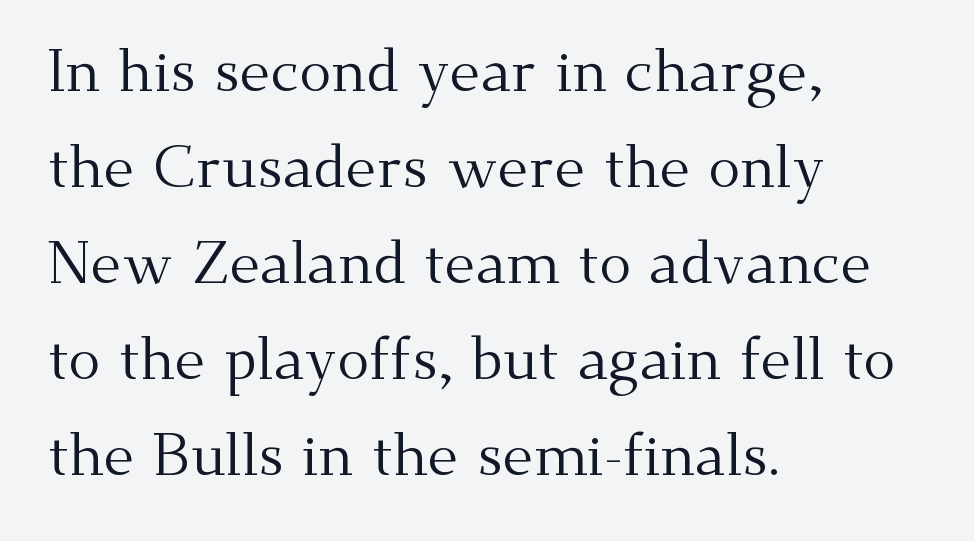
The image shows 60 px regular-weight serif type, upright; set left-aligned, normal line spacing (1.6x), normal letter spacing, not underlined; medium stroke contrast and a small x-height.
